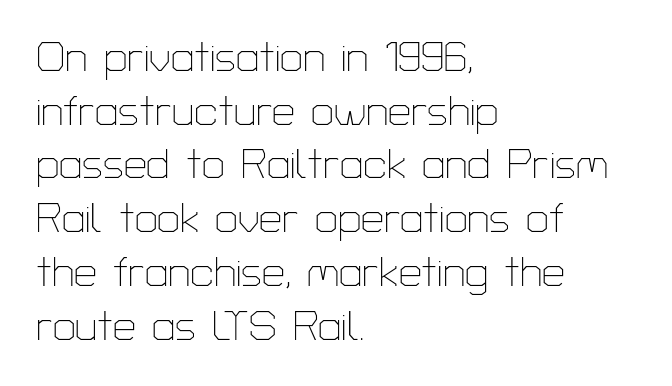
Compared with typical paragraphs, the rows here are spaced about the same. Is the block centered? No — it sits flush against the left margin. Is this a fixed-width face? No — the glyphs have proportional, varying widths. The letterforms sit at book weight or below. The space directly below the letters is spotless. Style check: upright.
